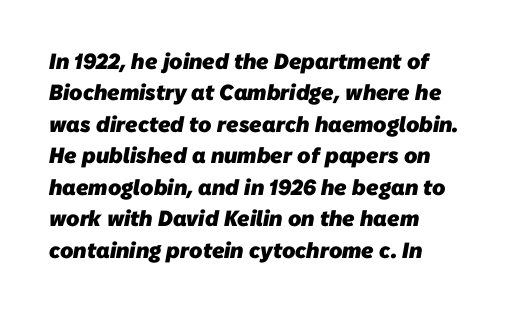
{"bold": "yes", "underline": "no", "align": "left", "line_spacing": "normal", "line_spacing_ratio": 1.43, "letter_spacing": "normal", "letter_spacing_em": 0.0, "glyph_px": 22}
